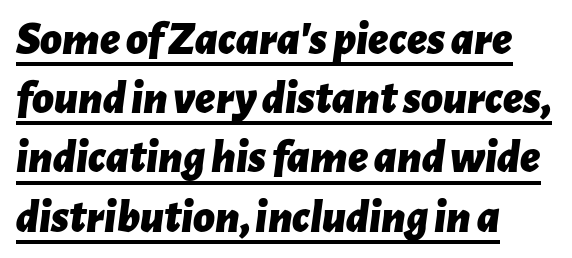
This sample has the flowing, uneven cadence of proportional lettering. The specimen reads as italic at a glance. The face used here appears with an underline applied. The type is set solid horizontally, with unmodified tracking. A full-strength bold gives these letters their thick strokes.
